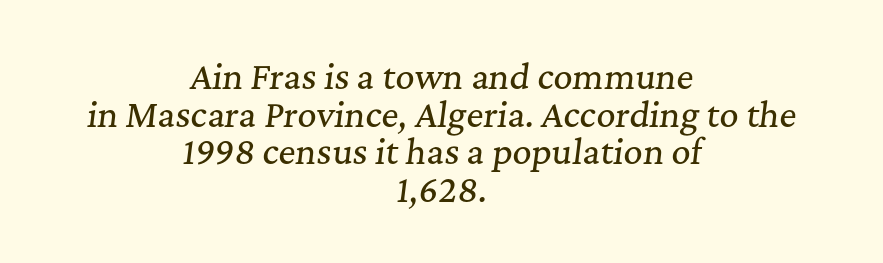
{"serif": "yes", "italic": "yes", "lean": "right", "slant_degrees": 7, "width": "normal", "stroke_contrast": "medium", "x_height": "medium", "monospaced": "no", "underline": "no", "align": "center", "line_spacing": "tight", "line_spacing_ratio": 1.14, "letter_spacing": "normal", "letter_spacing_em": 0.0, "glyph_px": 33}
